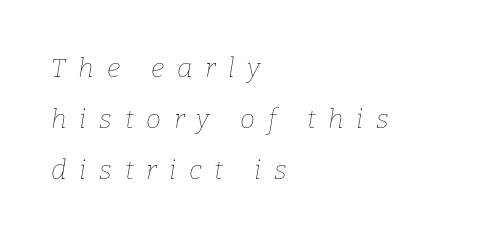
Words float on clear page, feet unadorned. The line texture is sparse and dotted thanks to wide tracking. Where is the straight margin? On the left. An italicized treatment has been applied to the whole sample.
